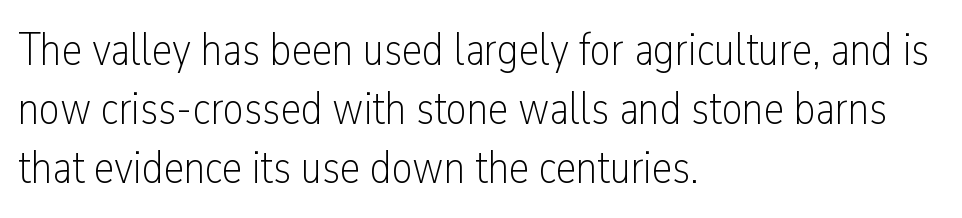
Beneath every word, the page is bare. Is the block centered? No — it sits flush against the left margin. Here the designer chose a conventional face with non-uniform glyph widths. The lettering stays uniformly vertical, giving the passage a roman look. There is no visible air inserted between adjacent glyphs.
